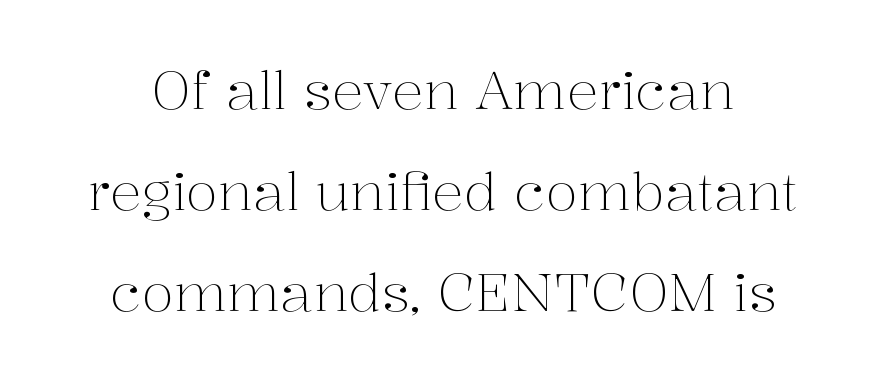
Q: Is the text bold? A: No.
Q: Is the text italic (slanted)? A: No, it is upright.
Q: Is the typeface a serif or a sans-serif typeface? A: Serif.
Q: Is the text underlined? A: No.
Q: Is the spacing between letters normal or unusually wide? A: Normal.
Q: Is the spacing between lines tight, normal or loose? A: Loose.
Q: Width (condensed, normal, or wide)? A: Normal.
Q: Stroke contrast? A: Medium.
Q: x-height? A: Medium.
Q: Monospaced? A: No.
